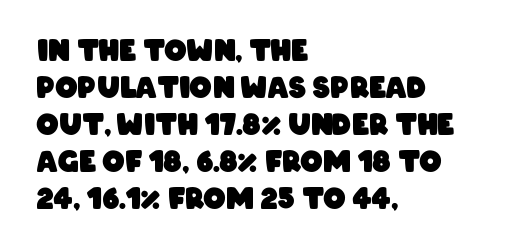
Letterform terminals end flat and unadorned throughout the passage. Decoration check: the copy has no underline. The space between consecutive lines is moderate. This sample is left-justified, so line endings fall wherever the words run out.
